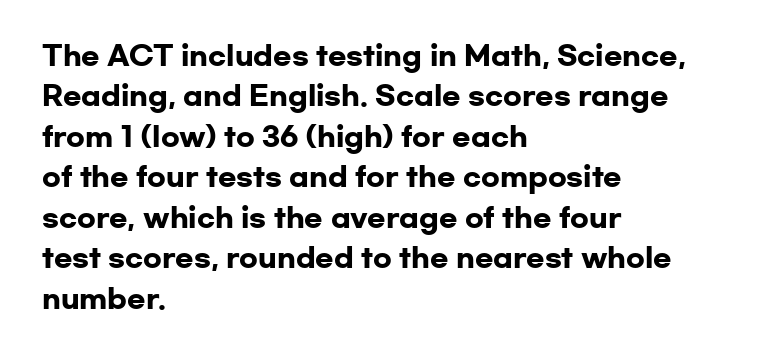
Look at the tracking — it's just the regular setting, nothing added. A classic flush-left, rag-right setting is used for this passage. Lines of text with bare space underneath. The font's upright variant was chosen for this text.
